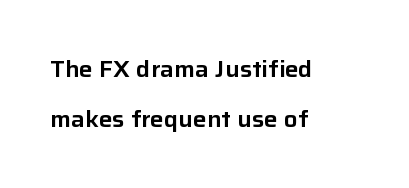
The image shows 23 px text type, upright; set left-aligned, loose line spacing (2.16x), normal letter spacing, not underlined.
